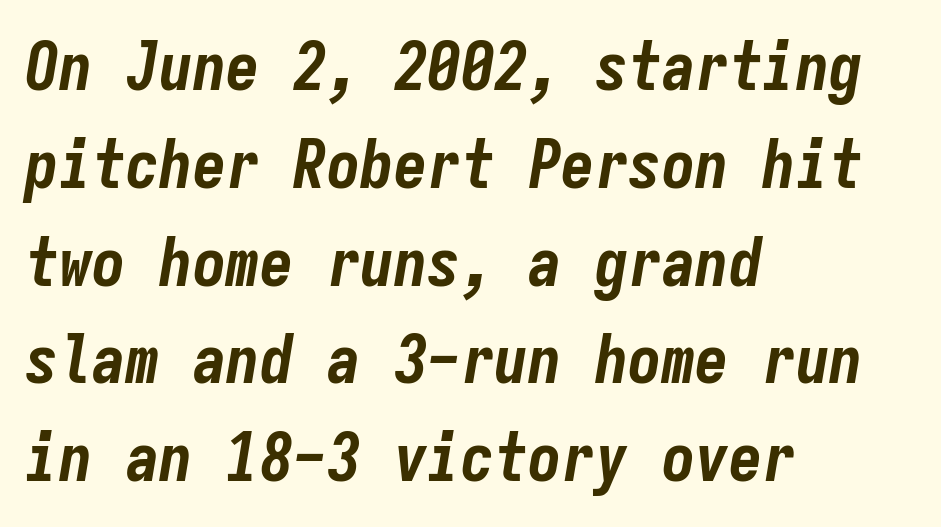
{"italic": "yes", "lean": "right", "slant_degrees": 9, "bold": "yes", "weight": "bold", "width": "condensed", "stroke_contrast": "low", "x_height": "medium", "monospaced": "yes", "underline": "no", "align": "left", "line_spacing": "normal", "line_spacing_ratio": 1.46, "letter_spacing": "normal", "letter_spacing_em": 0.0, "glyph_px": 67}
